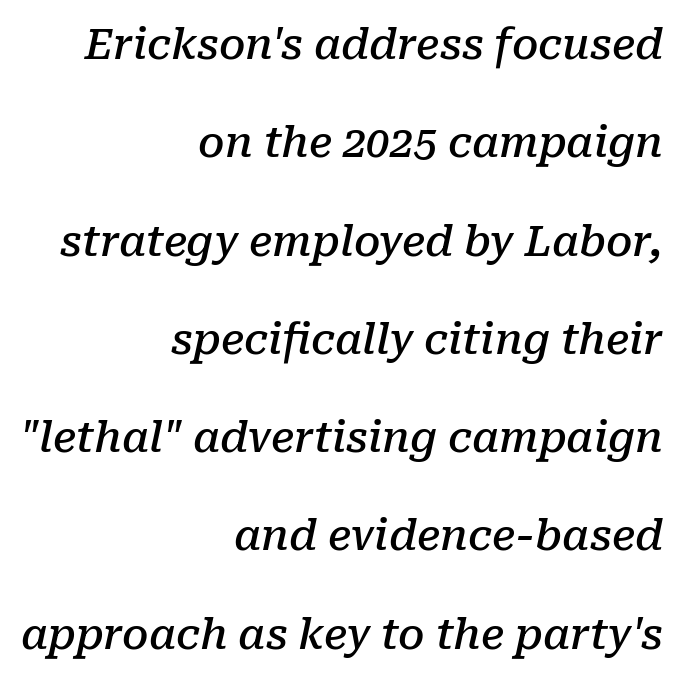
The image shows 42 px semibold serif type, italic (leaning right); set right-aligned, loose line spacing (2.34x), normal letter spacing, not underlined; low stroke contrast and a medium x-height.
